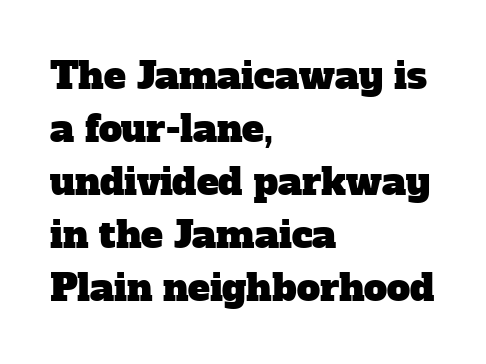
{"serif": "yes", "width": "normal", "stroke_contrast": "low", "x_height": "medium", "monospaced": "no", "underline": "no", "align": "left", "line_spacing": "normal", "line_spacing_ratio": 1.43, "letter_spacing": "normal", "letter_spacing_em": 0.0, "glyph_px": 37}
